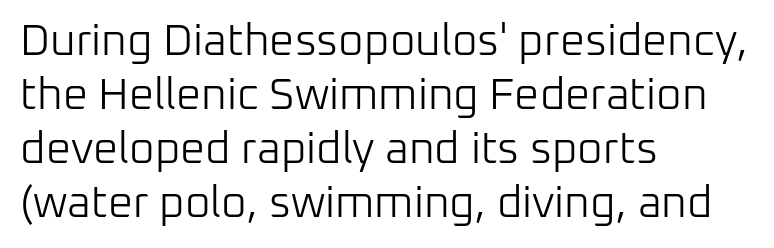
This sample is left-justified, so line endings fall wherever the words run out. Weight: not bold — regular or lighter. The letters stand straight up with perfectly vertical stems. Does the type have serifs? No, each stem ends abruptly.
